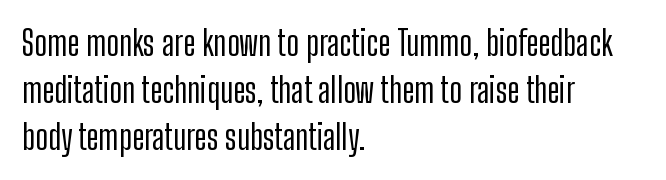
{"serif": "no", "italic": "no", "width": "condensed", "stroke_contrast": "low", "x_height": "medium", "monospaced": "no", "underline": "no", "align": "left", "line_spacing": "normal", "line_spacing_ratio": 1.38, "letter_spacing": "normal", "letter_spacing_em": 0.0, "glyph_px": 34}
